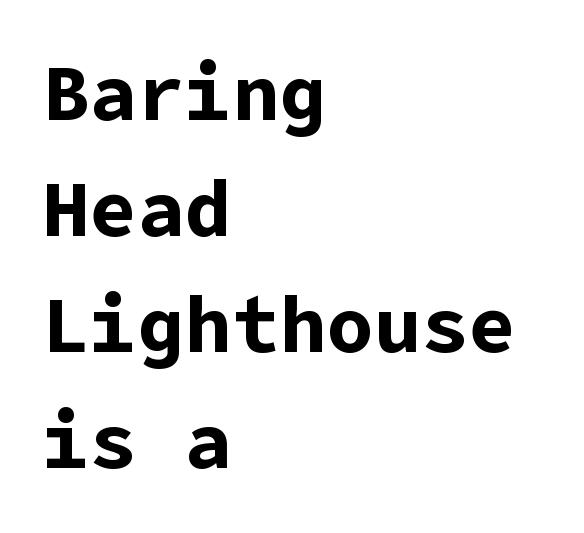
Q: Is the text bold? A: Yes.
Q: Is the text italic (slanted)? A: No, it is upright.
Q: Is the typeface a serif or a sans-serif typeface? A: Sans-serif.
Q: Is the text underlined? A: No.
Q: How is the paragraph aligned? A: Left-aligned.
Q: Is the spacing between letters normal or unusually wide? A: Normal.
Q: Is the spacing between lines tight, normal or loose? A: Normal.
Q: Width (condensed, normal, or wide)? A: Normal.
Q: Stroke contrast? A: Low.
Q: x-height? A: Medium.
